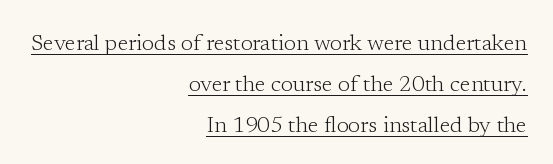
The rendered words wear a rule along their underside. Is the letter spacing exaggerated? No — it looks like the ordinary default. The font's upright variant was chosen for this text. The face looks like a standard text weight, possibly lighter.
